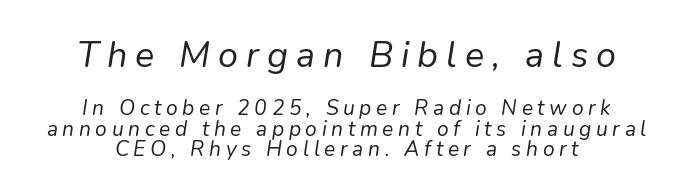
The image shows 36 px regular-weight type, italic (leaning right); set centered, tight line spacing (0.96x), unusually wide letter spacing (+0.22 em), not underlined; the first (top) block is 1.71x larger; low stroke contrast and a medium x-height.
